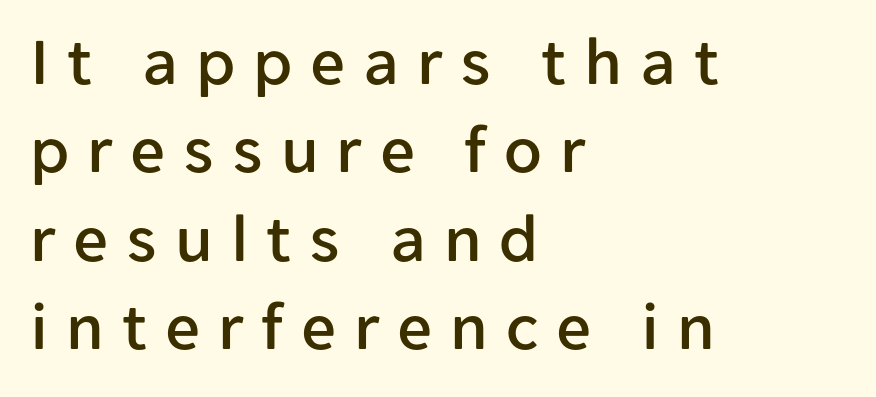
{"serif": "no", "italic": "no", "width": "normal", "stroke_contrast": "low", "x_height": "medium", "monospaced": "no", "underline": "no", "align": "left", "line_spacing": "normal", "line_spacing_ratio": 1.28, "letter_spacing": "wide", "letter_spacing_em": 0.26, "glyph_px": 69}
